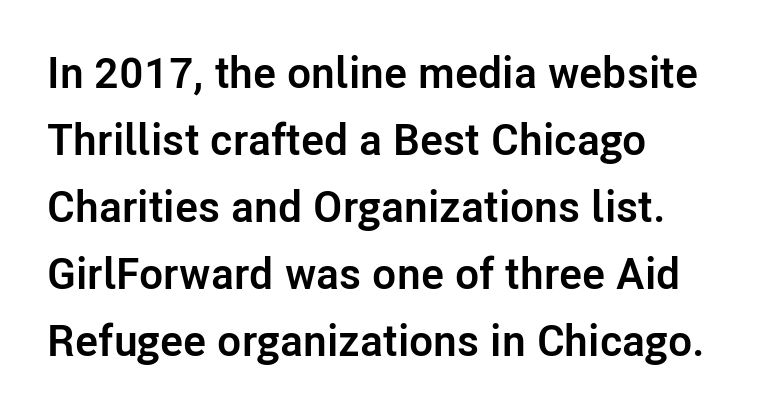
The image shows 44 px semibold sans-serif type, upright; set left-aligned, normal line spacing (1.52x), normal letter spacing, not underlined; low stroke contrast and a medium x-height.
